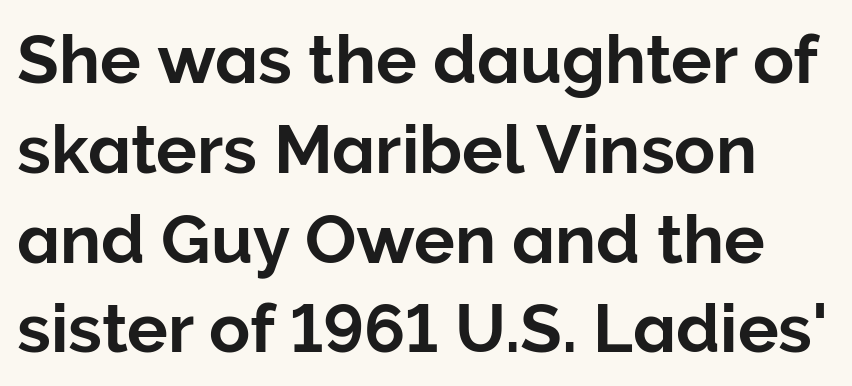
Q: Is the text italic (slanted)? A: No, it is upright.
Q: Is the typeface a serif or a sans-serif typeface? A: Sans-serif.
Q: Is the text underlined? A: No.
Q: Is the spacing between letters normal or unusually wide? A: Normal.
Q: Is the spacing between lines tight, normal or loose? A: Normal.
Q: Width (condensed, normal, or wide)? A: Normal.
Q: Stroke contrast? A: Low.
Q: x-height? A: Medium.
Q: Monospaced? A: No.
